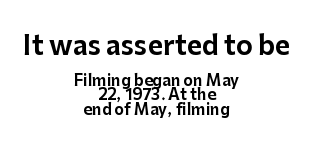
The block sitting higher on the canvas is the one with enlarged characters. Tall strokes in this sample are plumb rather than angled. Horizontally, the lines are justified to the midpoint only. The passage shown is not underscored anywhere. A typesetter would call this zero additional tracking.
